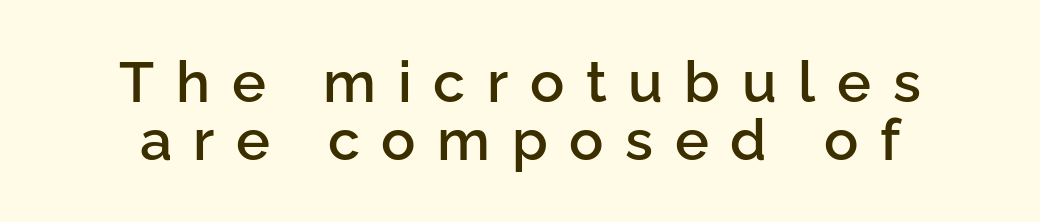
The image shows 57 px semibold sans-serif type, upright; set centered, tight line spacing (1.01x), unusually wide letter spacing (+0.38 em), not underlined; low stroke contrast and a medium x-height.
